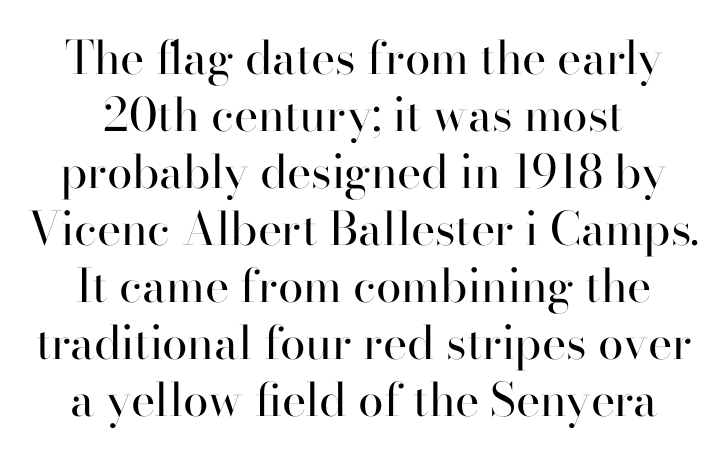
The image shows 46 px regular-weight serif type, upright; set centered, line spacing 1.24x, normal letter spacing, not underlined; high stroke contrast and a small x-height.
